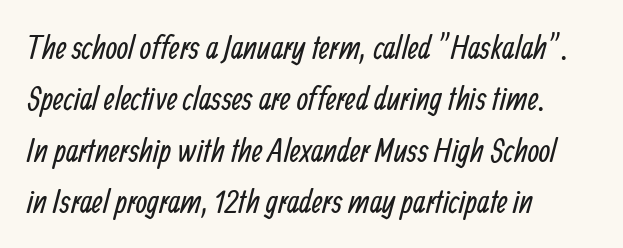
The image shows 33 px regular-weight, condensed sans-serif type; set left-aligned, normal line spacing (1.56x), normal letter spacing, not underlined; low stroke contrast and a medium x-height.
